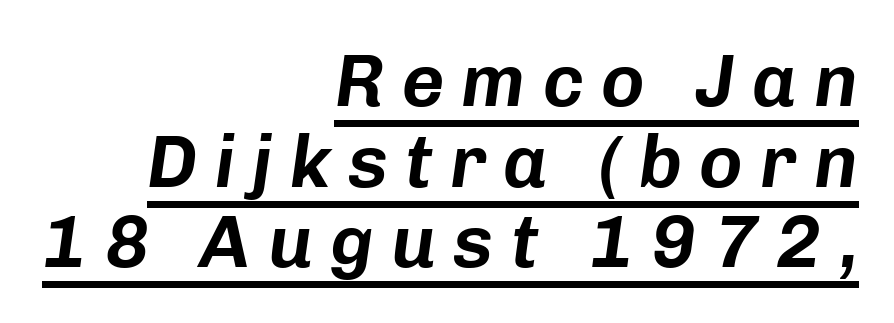
Q: Is the text italic (slanted)? A: Yes, it leans right by about 8 degrees.
Q: Is the text underlined? A: Yes.
Q: How is the paragraph aligned? A: Right-aligned.
Q: Is the spacing between letters normal or unusually wide? A: Unusually wide.
Q: Is the spacing between lines tight, normal or loose? A: Tight.
Q: Width (condensed, normal, or wide)? A: Normal.
Q: Stroke contrast? A: Low.
Q: x-height? A: Medium.
Q: Monospaced? A: No.
